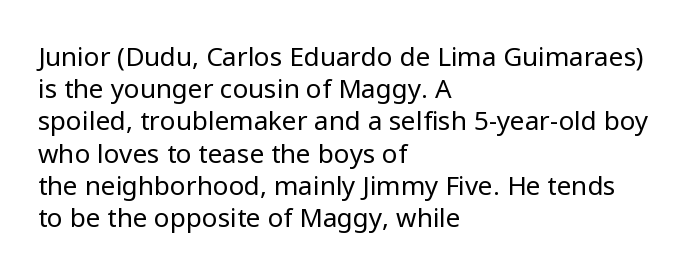
Q: Is the text bold? A: No.
Q: Is the text italic (slanted)? A: No, it is upright.
Q: Is the text underlined? A: No.
Q: How is the paragraph aligned? A: Left-aligned.
Q: Is the spacing between letters normal or unusually wide? A: Normal.
